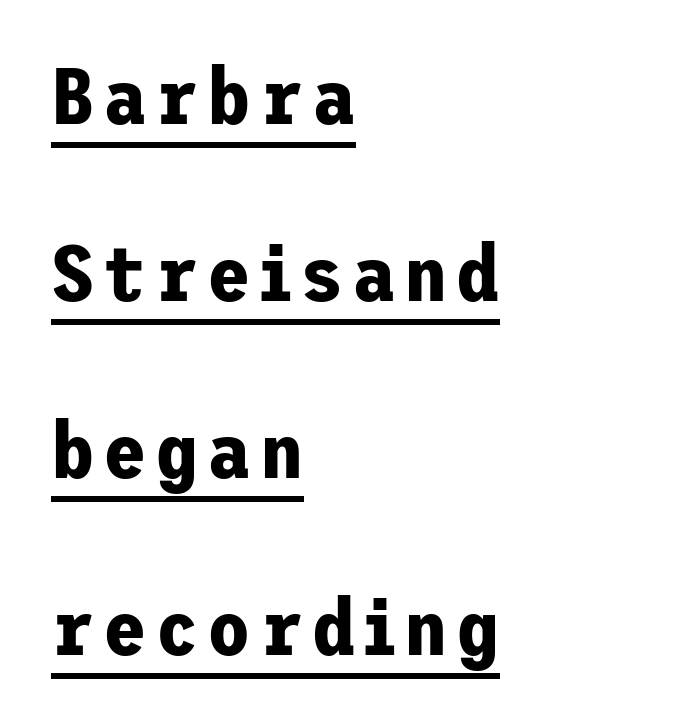
{"serif": "no", "italic": "no", "bold": "yes", "weight": "bold", "width": "normal", "stroke_contrast": "low", "x_height": "medium", "underline": "yes", "align": "left", "line_spacing": "loose", "line_spacing_ratio": 2.24, "glyph_px": 79}
